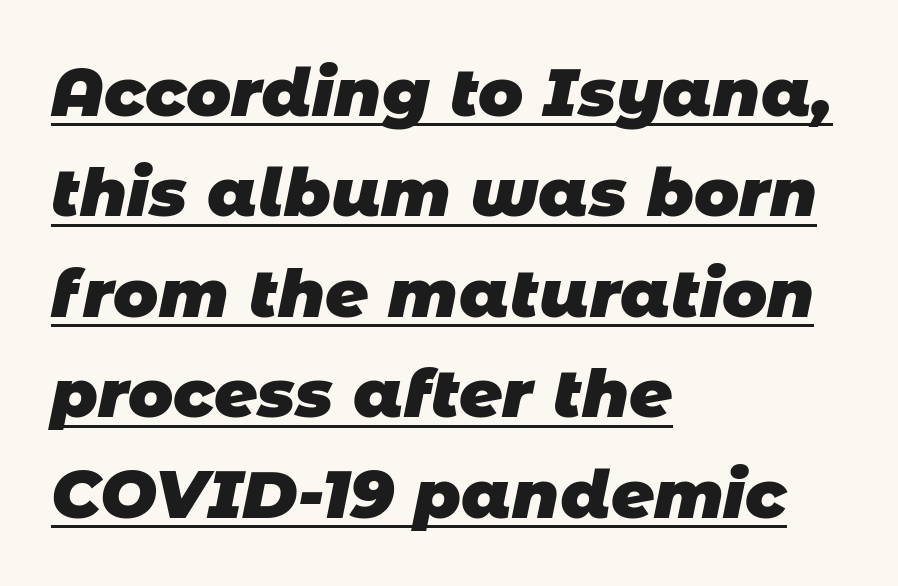
The image shows 67 px heavy sans-serif type; set left-aligned, normal line spacing (1.5x), normal letter spacing, underlined; low stroke contrast and a large x-height.
